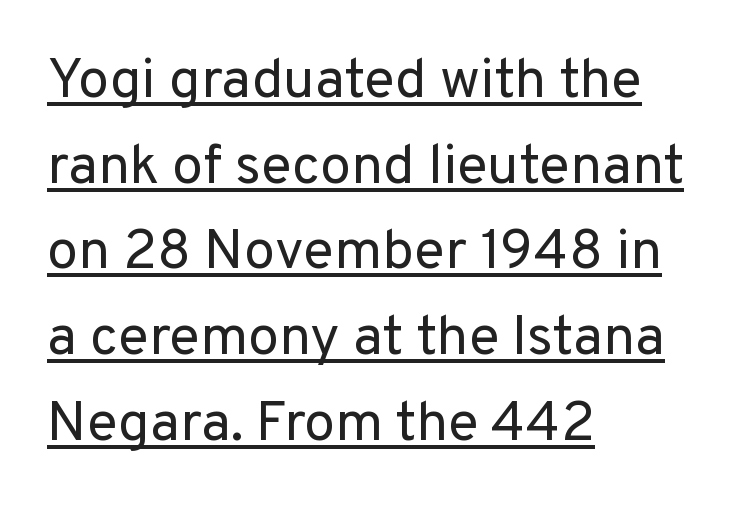
This sample is left-justified, so line endings fall wherever the words run out. Is there an underline? Yes — a line sits under the letters. What's the leading like? Ordinary, nothing unusual. Style check: upright. The rendering uses natural spacing where letterforms have individual widths.
